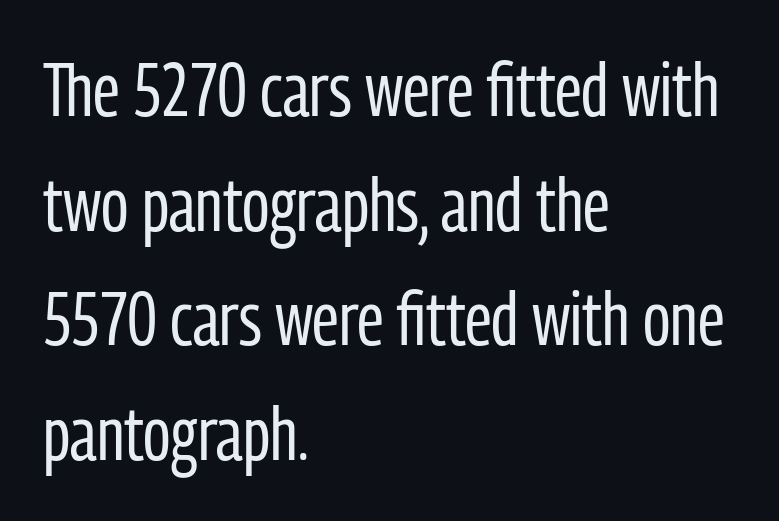
Here the designer chose a conventional face with non-uniform glyph widths. A typesetter would label this face a sans. You can tell it's not italic because the verticals are truly vertical. Caption: face not bold, strokes unweighted. The horizontal fit of the characters is conventional and even.
